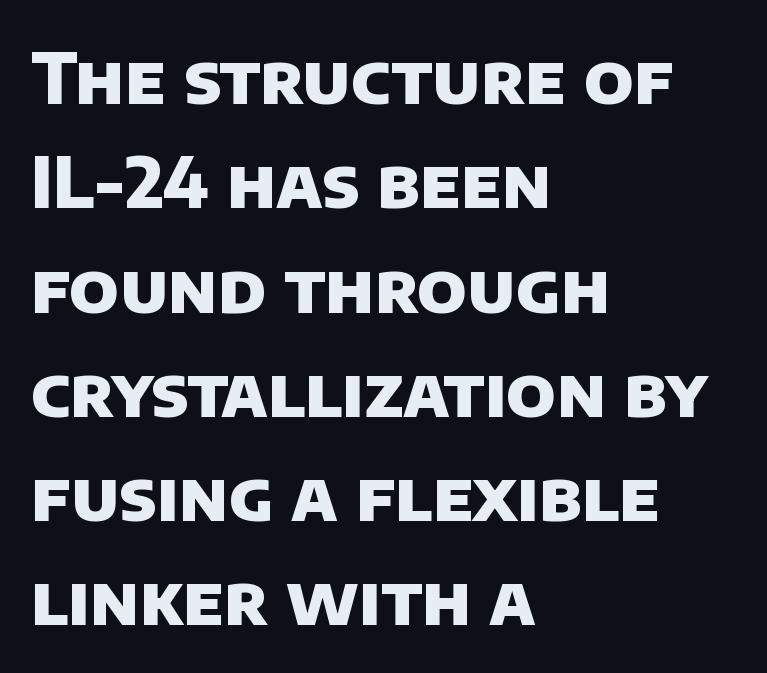
The image shows 70 px heavy sans-serif type; set left-aligned, normal line spacing (1.49x), normal letter spacing, not underlined; low stroke contrast and a large x-height.
